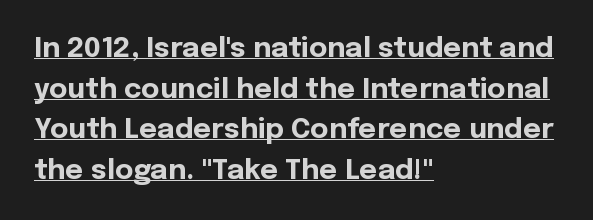
Q: Is the text bold? A: Yes.
Q: Is the text italic (slanted)? A: No, it is upright.
Q: Is the typeface a serif or a sans-serif typeface? A: Sans-serif.
Q: Is the text underlined? A: Yes.
Q: How is the paragraph aligned? A: Left-aligned.
Q: Is the spacing between letters normal or unusually wide? A: Normal.
Q: Is the spacing between lines tight, normal or loose? A: Normal.
Q: Width (condensed, normal, or wide)? A: Normal.
Q: x-height? A: Medium.
Q: Monospaced? A: No.
